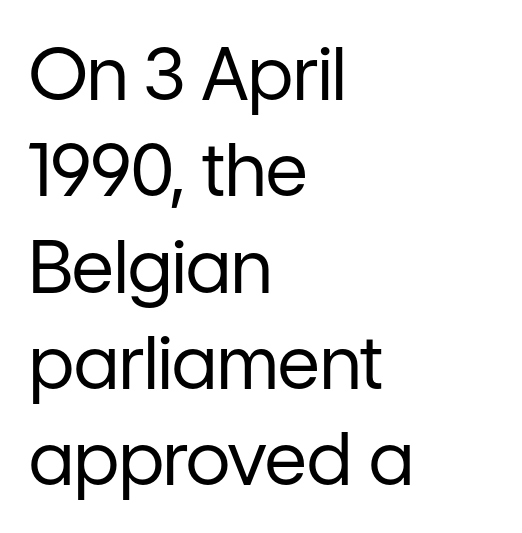
These lines were composed using upright roman letters. Classification — sans serif. A student would call this left alignment; a typographer would say flush left, rag right. Tracking value appears to be zero — textbook default spacing. Think of a printed novel: that variable character pitch is what you see here.
